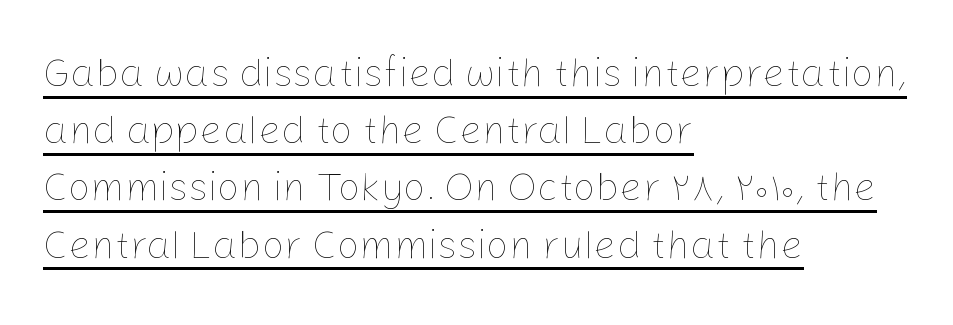
{"italic": "no", "bold": "no", "weight": "thin", "width": "normal", "stroke_contrast": "low", "x_height": "medium", "monospaced": "no", "underline": "yes", "align": "left", "line_spacing": "normal", "line_spacing_ratio": 1.43, "letter_spacing": "normal", "letter_spacing_em": 0.0, "glyph_px": 40}
